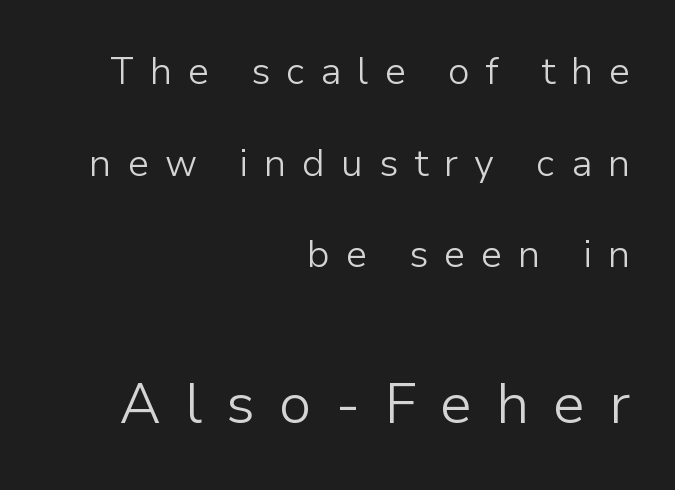
The image shows 57 px light sans-serif type, upright; set right-aligned, loose line spacing (2.41x), unusually wide letter spacing (+0.42 em), not underlined; the second (bottom) block is 1.5x larger; low stroke contrast and a medium x-height.
